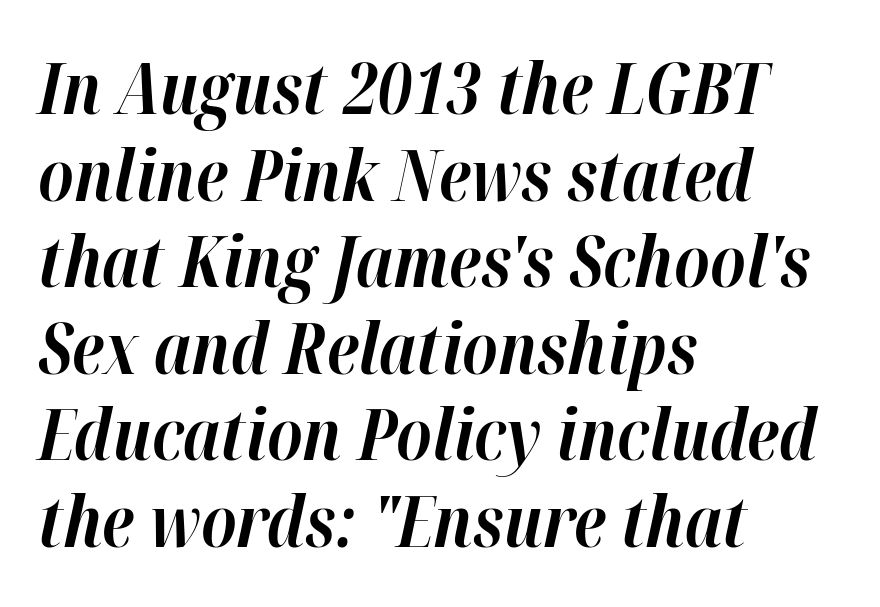
The image shows 71 px bold type, italic (leaning right); set left-aligned, line spacing 1.22x, normal letter spacing, not underlined; high stroke contrast and a medium x-height.
